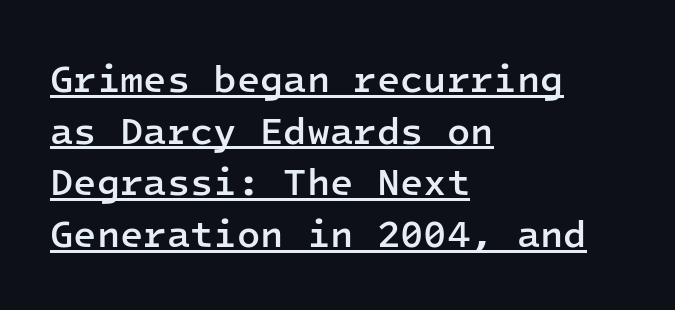
The image shows 38 px semibold sans-serif type, upright, monospaced; set left-aligned, normal line spacing (1.36x), normal letter spacing, underlined; low stroke contrast and a medium x-height.
